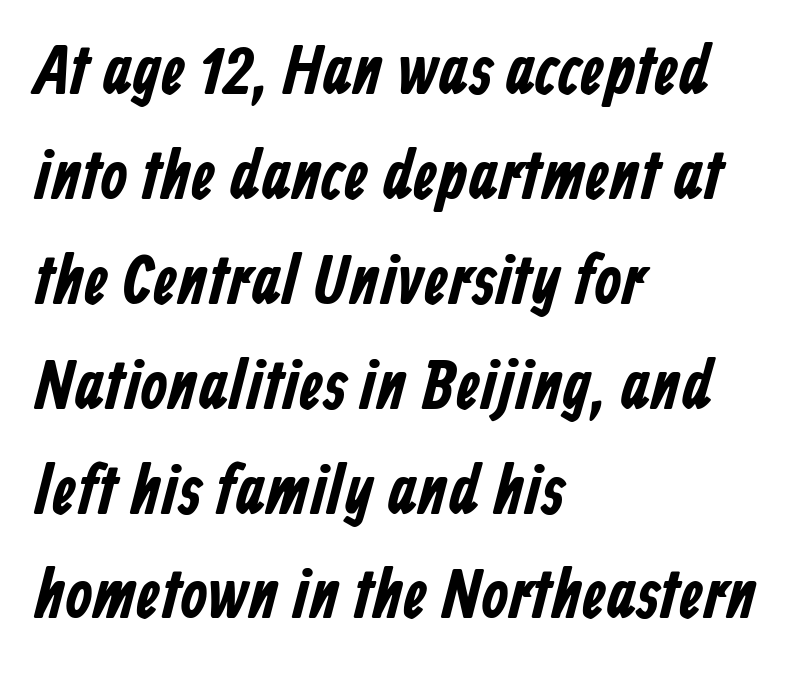
Looks like regular typesetting: each glyph gets only the width it needs. This sample is left-justified, so line endings fall wherever the words run out. Stroke terminals: plain, sans-serif. Evenly set lines give the paragraph a standard silhouette. The specimen omits any rule beneath the text block's lines. The tracking reads as untouched default to a designer's eye.
